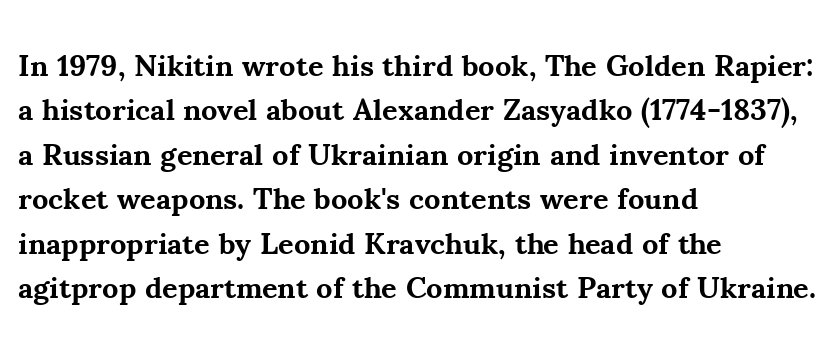
Q: Is the text bold? A: Yes.
Q: Is the text italic (slanted)? A: No, it is upright.
Q: Is the typeface a serif or a sans-serif typeface? A: Serif.
Q: Is the text underlined? A: No.
Q: How is the paragraph aligned? A: Left-aligned.
Q: Is the spacing between letters normal or unusually wide? A: Normal.
Q: Is the spacing between lines tight, normal or loose? A: Normal.
Q: Width (condensed, normal, or wide)? A: Normal.
Q: Stroke contrast? A: Medium.
Q: x-height? A: Small.
Q: Monospaced? A: No.
